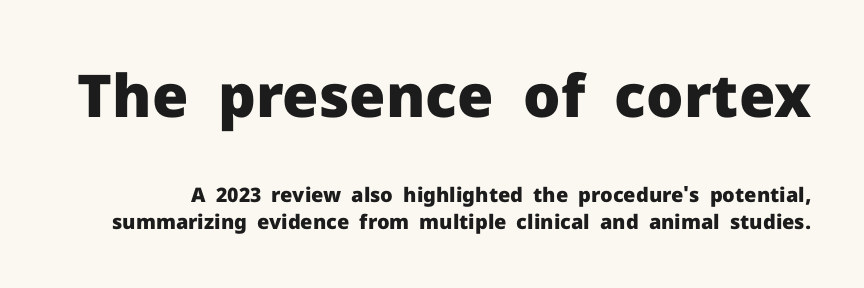
{"serif": "no", "italic": "no", "bold": "yes", "weight": "heavy", "width": "normal", "stroke_contrast": "low", "x_height": "medium", "monospaced": "no", "underline": "no", "line_spacing": "normal", "line_spacing_ratio": 1.35, "letter_spacing": "normal", "letter_spacing_em": 0.0, "larger_block": "first", "size_ratio": 2.95, "glyph_px": 59}
